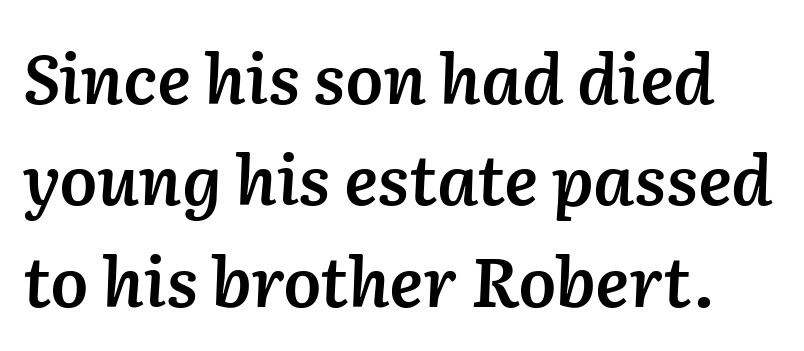
Q: Is the text bold? A: Semi-bold.
Q: Is the text italic (slanted)? A: Yes, it leans right by about 2 degrees.
Q: Is the text underlined? A: No.
Q: Is the spacing between letters normal or unusually wide? A: Normal.
Q: Is the spacing between lines tight, normal or loose? A: Normal.
Q: Width (condensed, normal, or wide)? A: Normal.
Q: Stroke contrast? A: Low.
Q: x-height? A: Medium.
Q: Monospaced? A: No.
